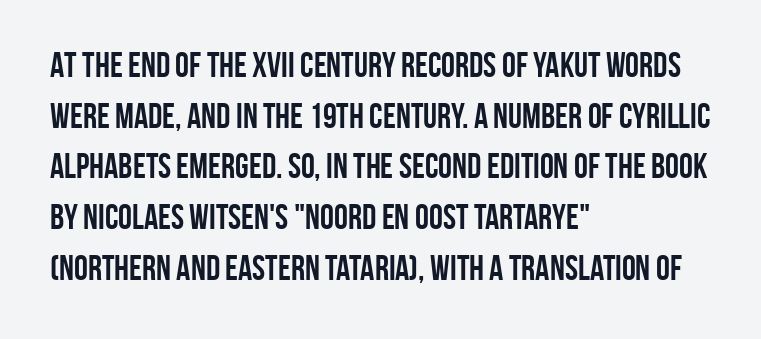
The image shows 35 px semibold, condensed sans-serif type, upright; set left-aligned, normal line spacing (1.45x), normal letter spacing, not underlined; low stroke contrast and a large x-height.
